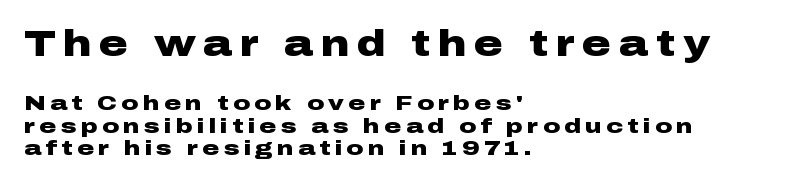
Q: Is the text bold? A: Yes.
Q: Is the text italic (slanted)? A: No, it is upright.
Q: Is the typeface a serif or a sans-serif typeface? A: Sans-serif.
Q: Is the text underlined? A: No.
Q: How is the paragraph aligned? A: Left-aligned.
Q: Is the spacing between letters normal or unusually wide? A: Unusually wide.
Q: Is the spacing between lines tight, normal or loose? A: Tight.
Q: Which block of text is set in a larger size, the first (top) or the second (bottom)? A: The first (top) one.
Q: Width (condensed, normal, or wide)? A: Wide.
Q: Stroke contrast? A: Low.
Q: x-height? A: Medium.
Q: Monospaced? A: No.
